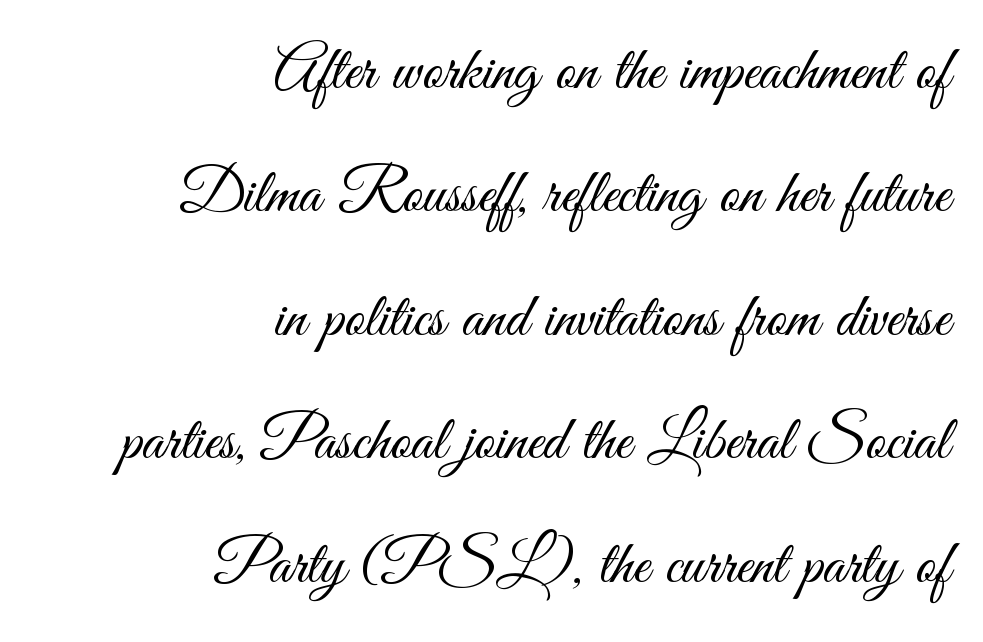
The image shows 63 px light, condensed sans-serif type; set right-aligned, loose line spacing (1.96x), normal letter spacing, not underlined; medium stroke contrast and a small x-height.
